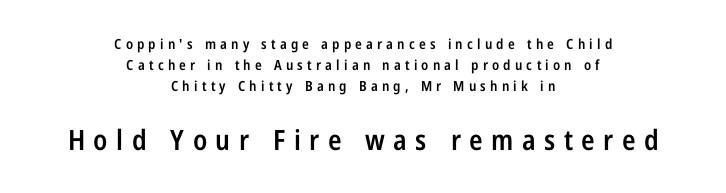
Is the letter spacing exaggerated? Yes — the characters are pushed far apart. Unlike italic type, these characters show no tilt at all. Neither beginnings nor endings align; midpoints do. The more generous point size was reserved for the lower chunk. Note: no serifs on the glyphs.
